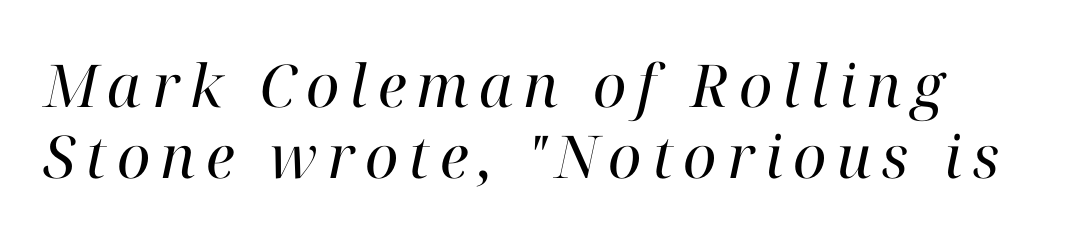
Q: Is the text bold? A: No.
Q: Is the text italic (slanted)? A: Yes, it leans right by about 12 degrees.
Q: Is the typeface a serif or a sans-serif typeface? A: Serif.
Q: Is the text underlined? A: No.
Q: Width (condensed, normal, or wide)? A: Normal.
Q: Stroke contrast? A: High.
Q: x-height? A: Medium.
Q: Monospaced? A: No.
